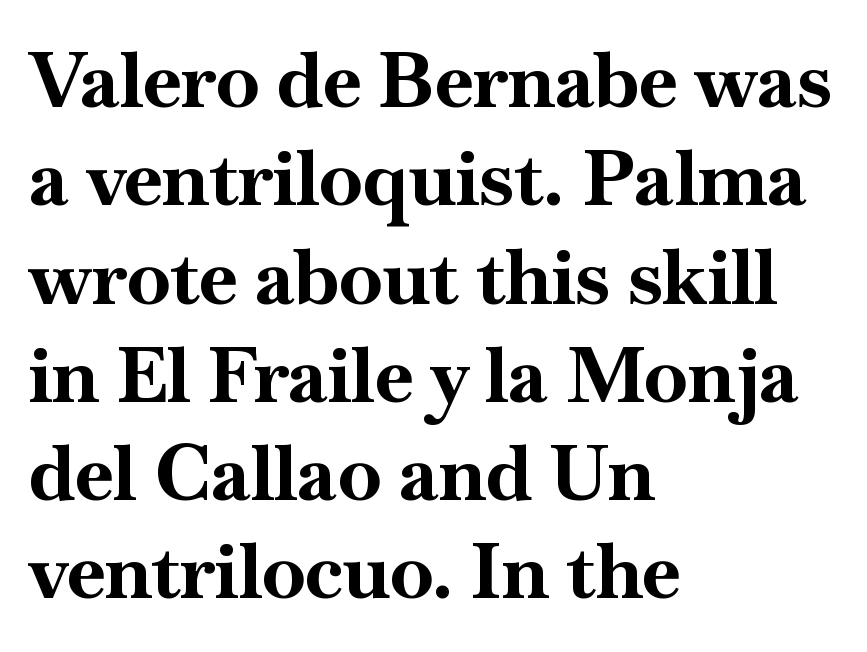
Think of a printed novel: that variable character pitch is what you see here. The letters sit at their default tracking, neither squeezed nor spread. Has an underline been added? It has not. A typesetter would call this leading conventional body-copy spacing. Little horizontal feet cap the strokes, marking this as serif type. You'd pick this weight for a headline — it's a proper bold.
